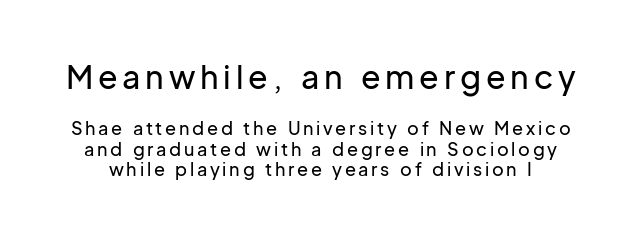
{"serif": "no", "italic": "no", "width": "normal", "stroke_contrast": "low", "x_height": "medium", "monospaced": "no", "underline": "no", "line_spacing": "tight", "line_spacing_ratio": 1.12, "larger_block": "first", "size_ratio": 1.78, "glyph_px": 32}
